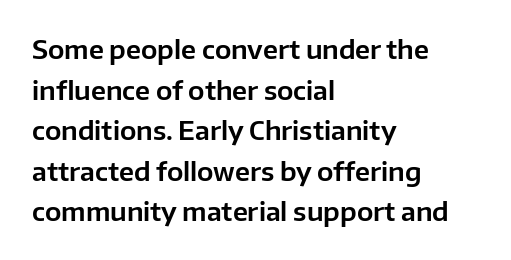
The image shows 26 px text type, upright; set left-aligned, normal line spacing (1.56x), normal letter spacing, not underlined.
